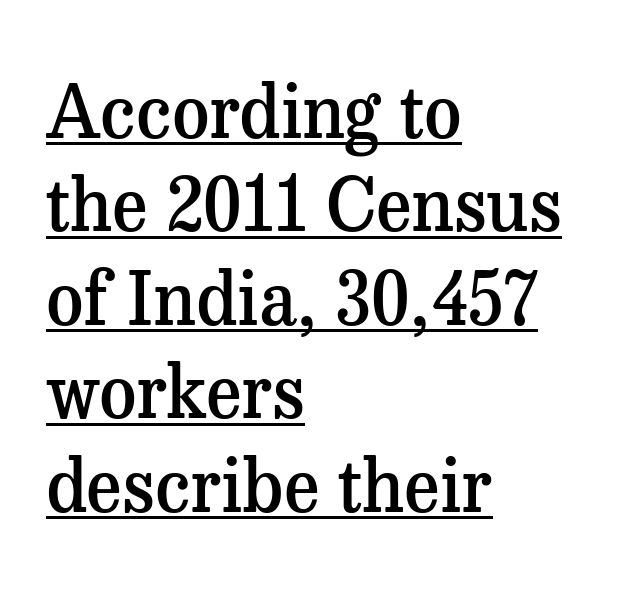
Between one letter and the next there's only the usual sliver of space. Compared with undecorated copy, this sample adds a rule below the words. Baseline-to-baseline distance is the conventional proportion of letter height. Look at the bottom of the vertical strokes: they flare into serifs here. A semibold gives these letters moderate extra thickness, short of bold.
